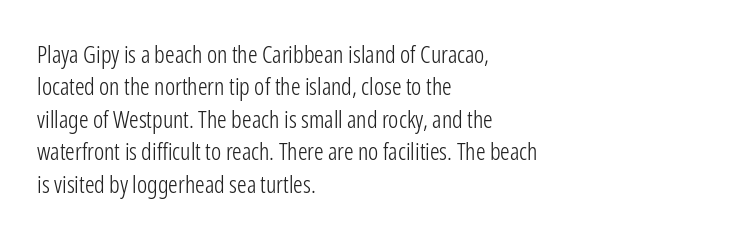
{"italic": "no", "bold": "no", "underline": "no", "align": "left", "line_spacing": "normal", "line_spacing_ratio": 1.35, "letter_spacing": "normal", "letter_spacing_em": 0.0, "glyph_px": 24}
